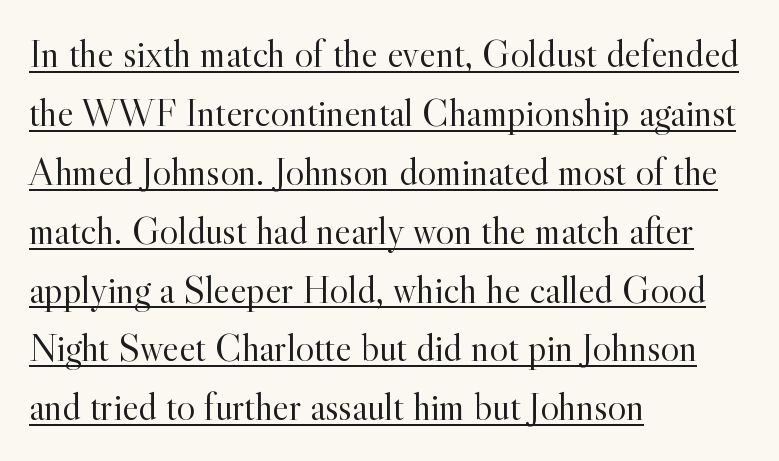
{"serif": "yes", "italic": "no", "bold": "no", "weight": "light", "width": "normal", "x_height": "small", "monospaced": "no", "underline": "yes", "align": "left", "line_spacing": "normal", "line_spacing_ratio": 1.51, "letter_spacing": "normal", "letter_spacing_em": 0.0, "glyph_px": 39}
